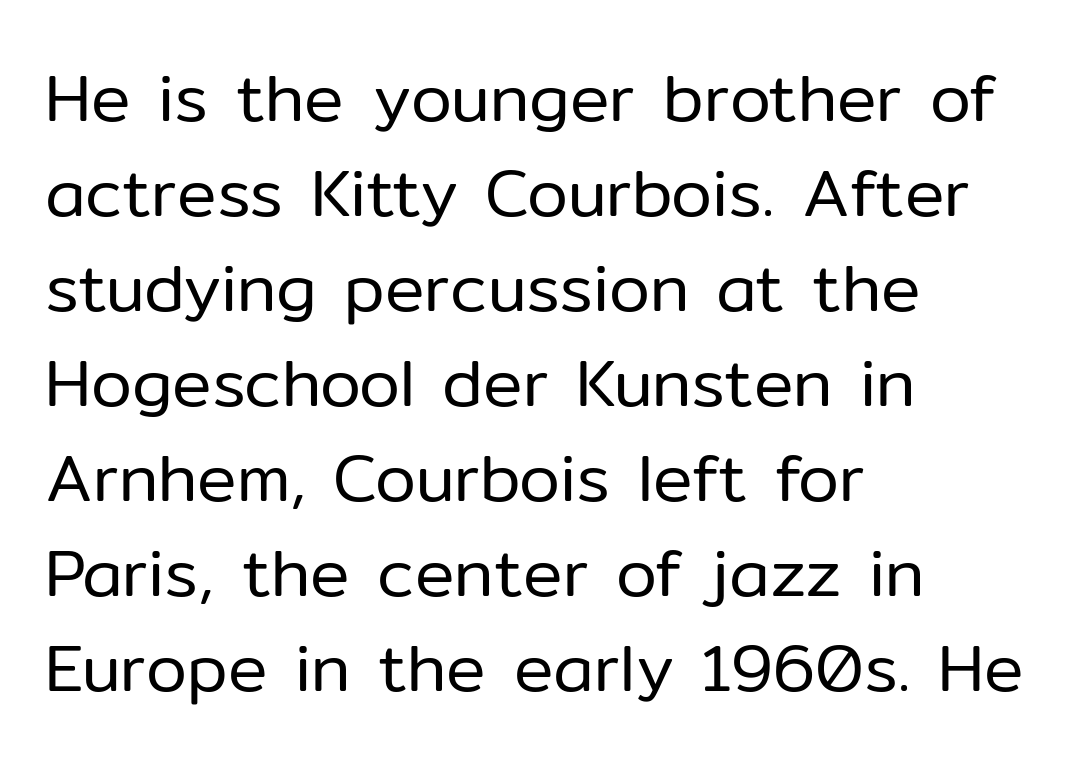
The image shows 66 px regular-weight sans-serif type, upright; set left-aligned, normal line spacing (1.44x), normal letter spacing, not underlined; low stroke contrast and a medium x-height.
